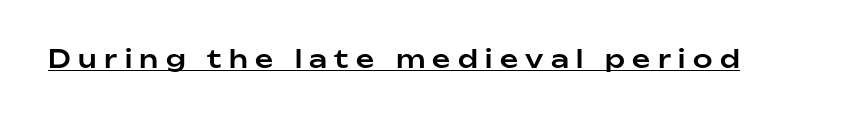
Q: Is the text italic (slanted)? A: No, it is upright.
Q: Is the text underlined? A: Yes.
Q: Is the spacing between letters normal or unusually wide? A: Unusually wide.
